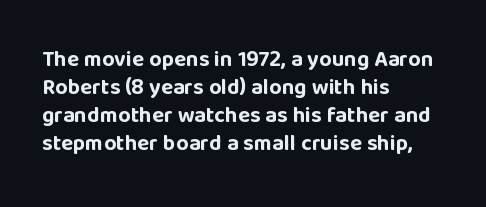
Q: Is the text bold? A: Yes.
Q: Is the text italic (slanted)? A: No, it is upright.
Q: Is the text underlined? A: No.
Q: How is the paragraph aligned? A: Left-aligned.
Q: Is the spacing between letters normal or unusually wide? A: Normal.
Q: Is the spacing between lines tight, normal or loose? A: Normal.
